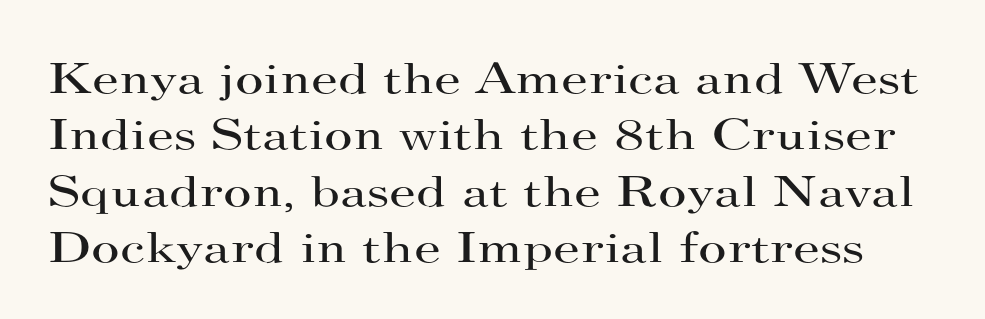
Descenders hang freely into open space. The letters advance in unequal steps, a hallmark of proportional type. Is the type heavy? It reads as light-to-regular instead. Examine the stroke ends and you'll spot serifs. The axis of the letterforms is exactly vertical. A normal amount of white space separates one row of letters from the next.
